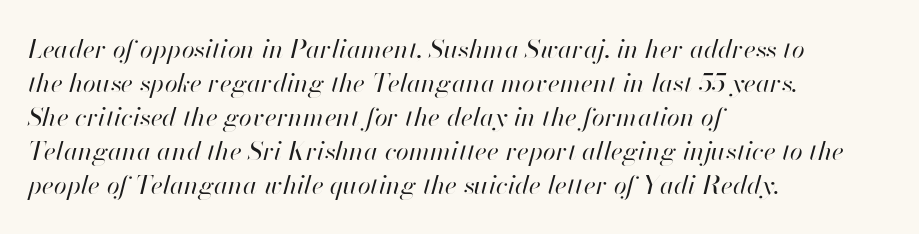
Q: Is the text bold? A: No.
Q: Is the text italic (slanted)? A: Yes, it leans right by about 13 degrees.
Q: Is the text underlined? A: No.
Q: How is the paragraph aligned? A: Left-aligned.
Q: Is the spacing between letters normal or unusually wide? A: Normal.
Q: Is the spacing between lines tight, normal or loose? A: Normal.
